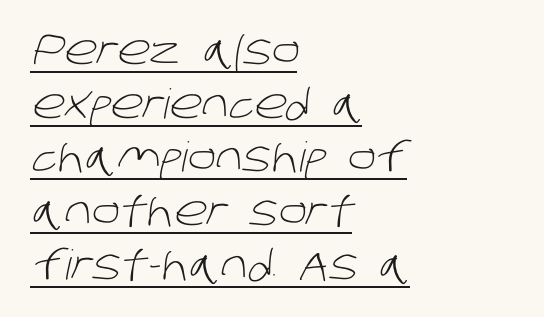
{"serif": "no", "bold": "no", "weight": "light", "width": "normal", "stroke_contrast": "low", "x_height": "large", "monospaced": "no", "underline": "yes", "align": "left", "line_spacing": "normal", "line_spacing_ratio": 1.31, "letter_spacing": "normal", "letter_spacing_em": 0.0, "glyph_px": 41}
